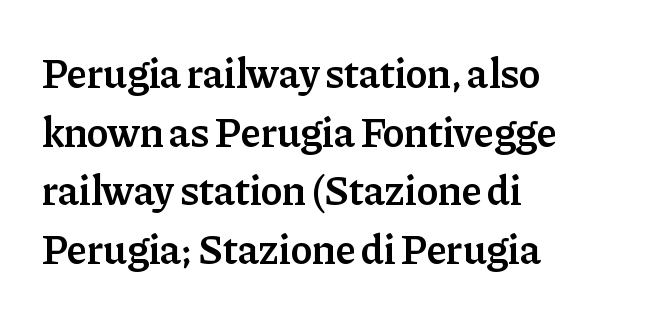
The image shows 41 px semibold serif type, upright; set left-aligned, normal line spacing (1.43x), normal letter spacing, not underlined; low stroke contrast and a medium x-height.
